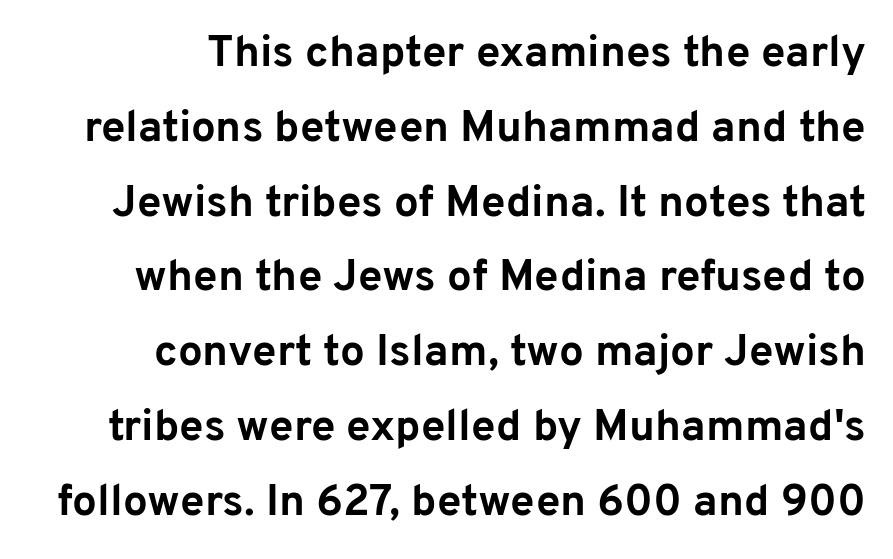
Q: Is the text bold? A: Yes.
Q: Is the text italic (slanted)? A: No, it is upright.
Q: Is the typeface a serif or a sans-serif typeface? A: Sans-serif.
Q: Is the text underlined? A: No.
Q: How is the paragraph aligned? A: Right-aligned.
Q: Is the spacing between letters normal or unusually wide? A: Normal.
Q: Is the spacing between lines tight, normal or loose? A: Normal.
Q: Width (condensed, normal, or wide)? A: Normal.
Q: Stroke contrast? A: Low.
Q: x-height? A: Medium.
Q: Monospaced? A: No.
